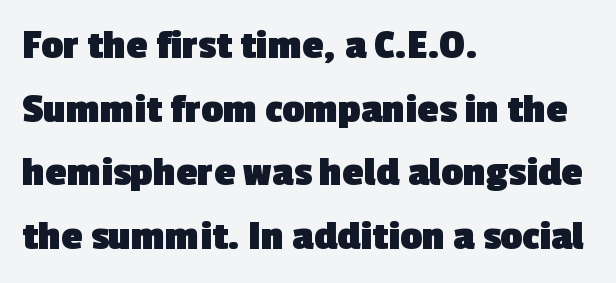
Q: Is the text bold? A: Yes.
Q: Is the typeface a serif or a sans-serif typeface? A: Sans-serif.
Q: Is the text underlined? A: No.
Q: How is the paragraph aligned? A: Left-aligned.
Q: Is the spacing between letters normal or unusually wide? A: Normal.
Q: Is the spacing between lines tight, normal or loose? A: Normal.
Q: Width (condensed, normal, or wide)? A: Normal.
Q: x-height? A: Medium.
Q: Monospaced? A: No.
